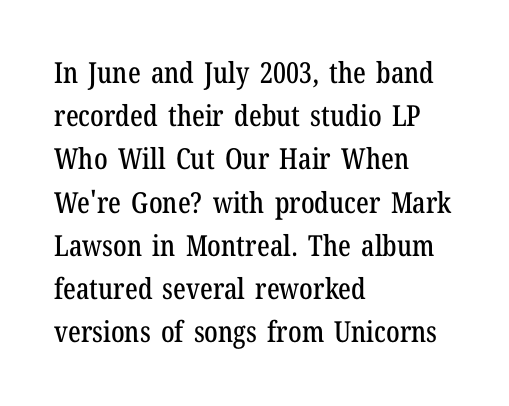
The image shows 29 px condensed serif type, upright; set left-aligned, normal line spacing (1.49x), normal letter spacing, not underlined; low stroke contrast and a medium x-height.
